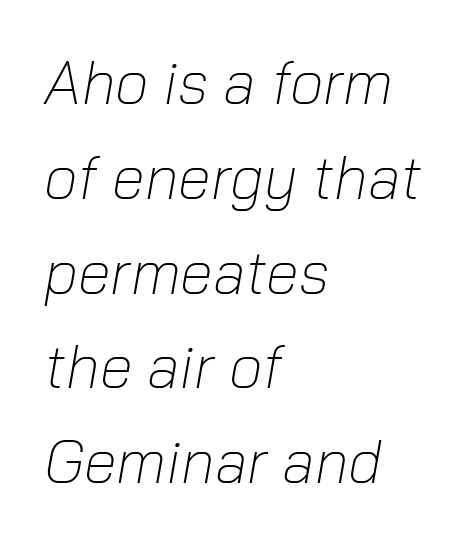
{"italic": "yes", "lean": "right", "slant_degrees": 10, "bold": "no", "weight": "light", "width": "normal", "stroke_contrast": "low", "x_height": "medium", "monospaced": "no", "underline": "no", "align": "left", "line_spacing": "normal", "line_spacing_ratio": 1.58, "letter_spacing": "normal", "letter_spacing_em": 0.0, "glyph_px": 60}
